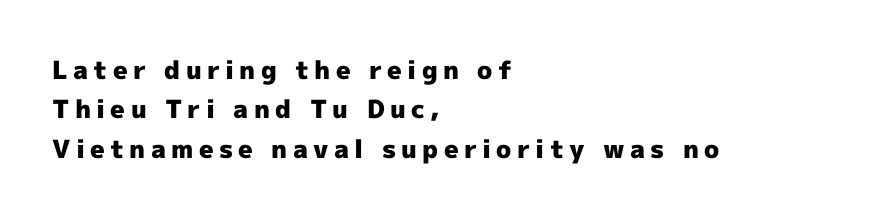
{"italic": "no", "bold": "yes", "underline": "no", "align": "left", "line_spacing": "normal", "line_spacing_ratio": 1.58, "letter_spacing": "wide", "letter_spacing_em": 0.21, "glyph_px": 25}
